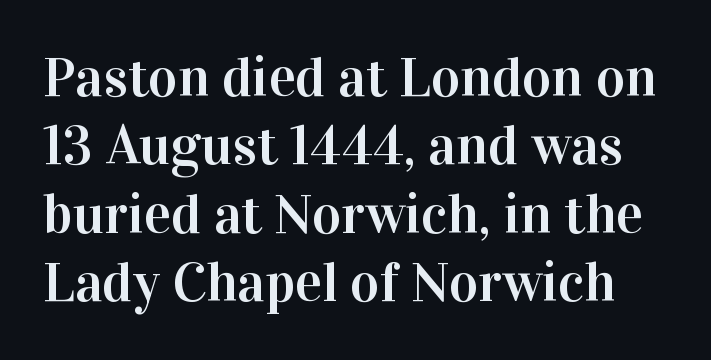
Q: Is the text italic (slanted)? A: No, it is upright.
Q: Is the typeface a serif or a sans-serif typeface? A: Serif.
Q: Is the text underlined? A: No.
Q: Is the spacing between letters normal or unusually wide? A: Normal.
Q: Width (condensed, normal, or wide)? A: Normal.
Q: Stroke contrast? A: High.
Q: x-height? A: Medium.
Q: Monospaced? A: No.
